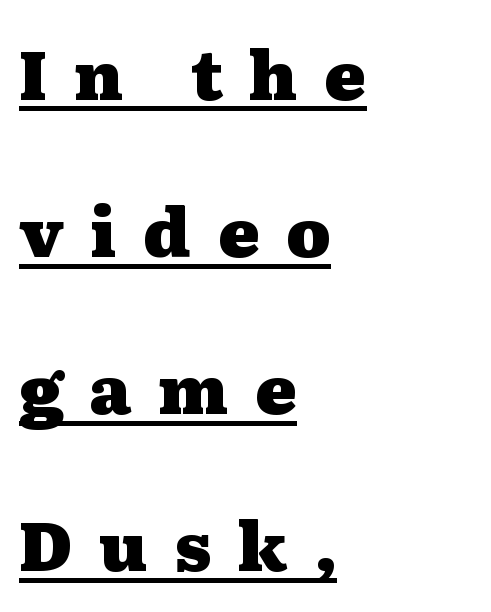
A continuous stroke trails under the words, as in a hyperlink. Vertical strokes here are truly vertical. Does the weight exceed regular? Yes, all the way to bold. The letterforms stand isolated, each surrounded by extra space. Each letter keeps its own natural width here, so spacing adapts to shape.
